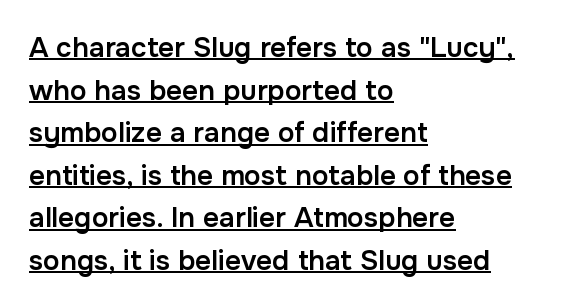
The image shows 28 px semibold sans-serif type, upright; set left-aligned, normal line spacing (1.52x), normal letter spacing, underlined; low stroke contrast and a medium x-height.
